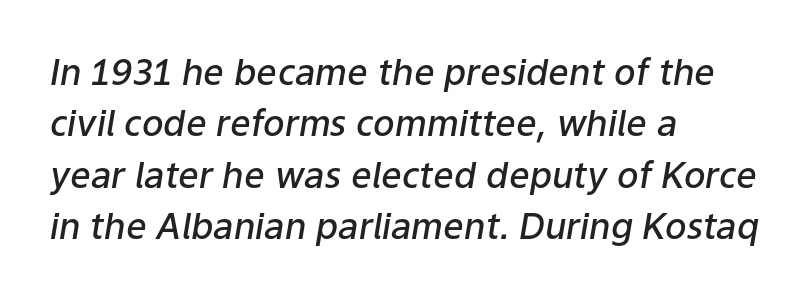
{"italic": "yes", "lean": "right", "slant_degrees": 9, "bold": "semi", "weight": "semibold", "width": "normal", "stroke_contrast": "low", "x_height": "medium", "monospaced": "no", "underline": "no", "align": "left", "line_spacing": "normal", "line_spacing_ratio": 1.43, "letter_spacing": "normal", "letter_spacing_em": 0.0, "glyph_px": 36}
